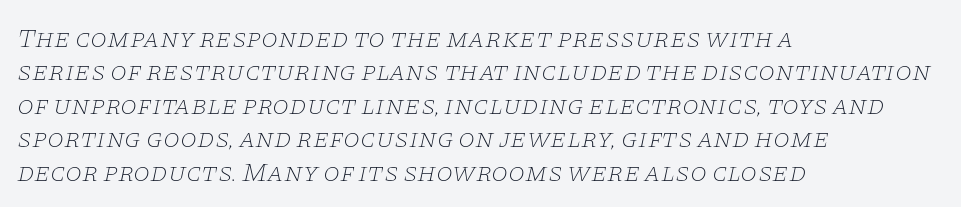
Honestly, there is no underline to notice here at all. Students, note that the glyphs here touch the page at normal intervals. On a weight scale, this lands at 450 or below. In CSS terms this would be text-align: left.
